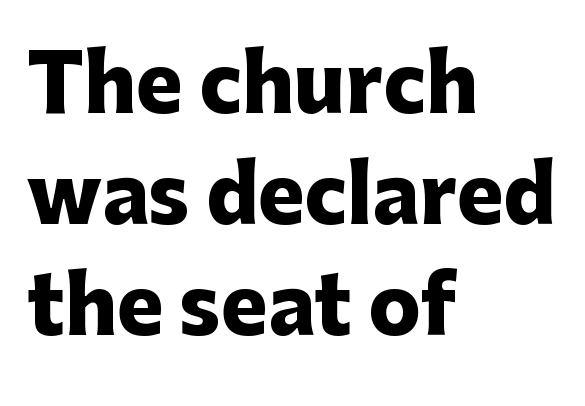
Casual observation: everything's shoved over to the left. Glyph-to-glyph distance matches everyday printed text. Look at the stroke-to-counter ratio: heavy, a bold. Notice how the stems are strictly vertical — no italics here. Words float on clear page, feet unadorned. The vertical gap from one line to the next is medium.
